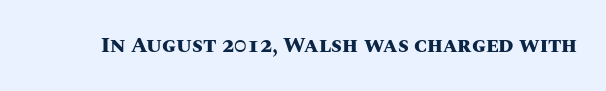
The image shows 21 px bold type, upright; set normal letter spacing, not underlined.
